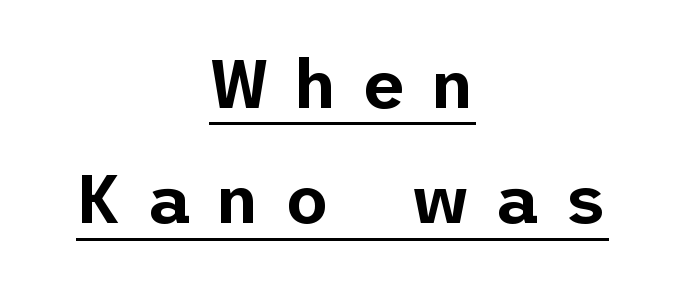
This rendering features underlined lettering. Spacing between characters has been opened up far beyond the box default. The setting favours the middle, as headings and verse often do. This rendering employs a face without finishing strokes, i.e., a sans-serif. Characters remain perfectly vertical along every line.
